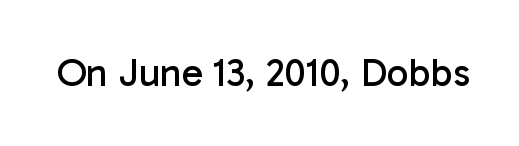
{"serif": "no", "italic": "no", "bold": "no", "weight": "regular", "width": "normal", "stroke_contrast": "low", "x_height": "medium", "monospaced": "no", "underline": "no", "letter_spacing": "normal", "letter_spacing_em": 0.0, "glyph_px": 39}
